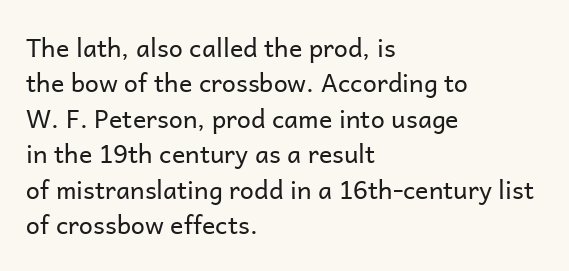
Q: Is the text bold? A: No.
Q: Is the text italic (slanted)? A: No, it is upright.
Q: Is the text underlined? A: No.
Q: How is the paragraph aligned? A: Left-aligned.
Q: Is the spacing between letters normal or unusually wide? A: Normal.
Q: Is the spacing between lines tight, normal or loose? A: Normal.
